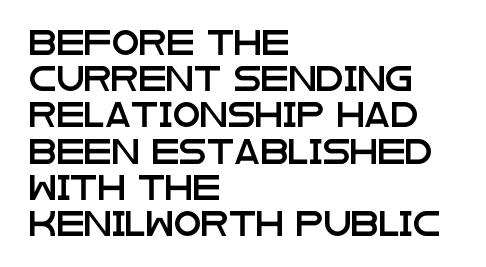
{"italic": "no", "underline": "no", "align": "left", "line_spacing": "normal", "line_spacing_ratio": 1.45, "letter_spacing": "normal", "letter_spacing_em": 0.0, "glyph_px": 25}
